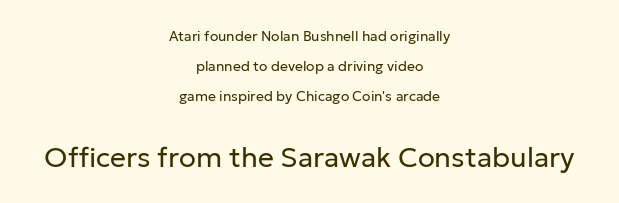
The rendering keeps characters at their native spacing. Caption: multi-line text, centered on the measure. The font is comparable to plain body text, perhaps lighter. Nothing sits at the stroke ends, so this counts as sans-serif. A clean baseline with only descenders dipping below it.
